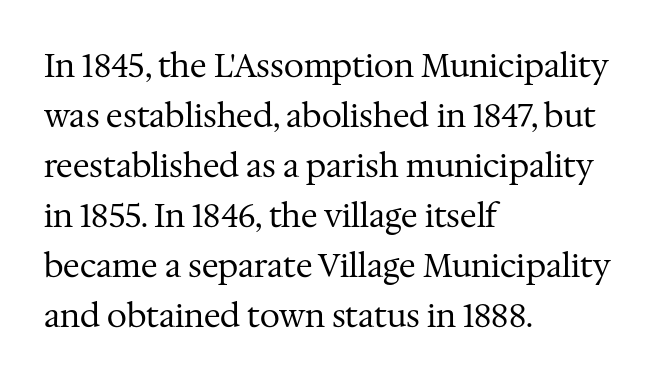
{"serif": "yes", "italic": "no", "bold": "no", "weight": "regular", "width": "normal", "stroke_contrast": "medium", "x_height": "medium", "monospaced": "no", "underline": "no", "align": "left", "line_spacing": "normal", "line_spacing_ratio": 1.56, "letter_spacing": "normal", "letter_spacing_em": 0.0, "glyph_px": 32}
